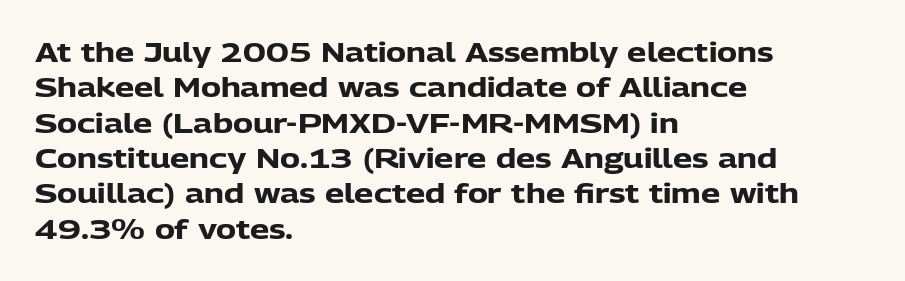
{"italic": "no", "bold": "yes", "underline": "no", "align": "left", "line_spacing": "normal", "line_spacing_ratio": 1.31, "letter_spacing": "normal", "letter_spacing_em": 0.0, "glyph_px": 27}
